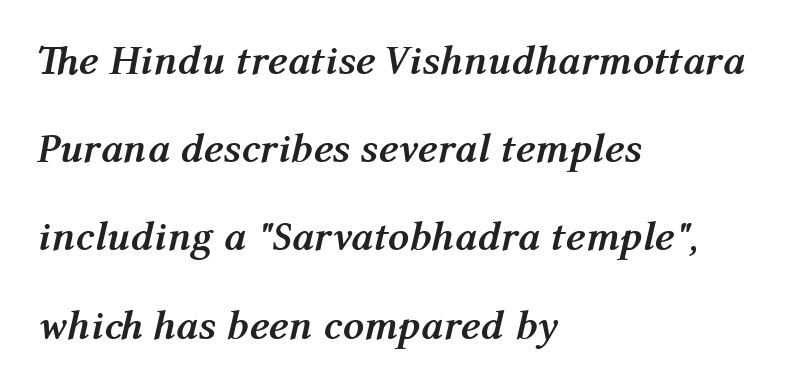
Q: Is the text bold? A: Yes.
Q: Is the text italic (slanted)? A: Yes, it leans right by about 12 degrees.
Q: Is the text underlined? A: No.
Q: How is the paragraph aligned? A: Left-aligned.
Q: Is the spacing between letters normal or unusually wide? A: Normal.
Q: Is the spacing between lines tight, normal or loose? A: Loose.
Q: Width (condensed, normal, or wide)? A: Normal.
Q: Stroke contrast? A: Medium.
Q: x-height? A: Medium.
Q: Monospaced? A: No.
